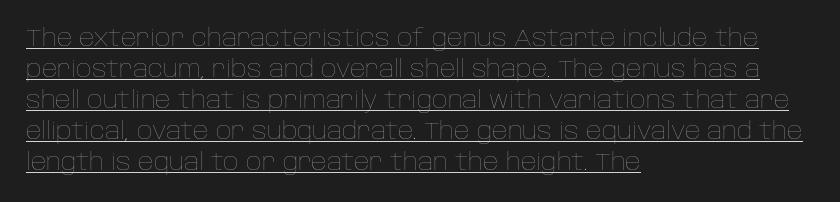
Q: Is the text bold? A: No.
Q: Is the text italic (slanted)? A: No, it is upright.
Q: Is the text underlined? A: Yes.
Q: How is the paragraph aligned? A: Left-aligned.
Q: Is the spacing between letters normal or unusually wide? A: Normal.
Q: Is the spacing between lines tight, normal or loose? A: Normal.
